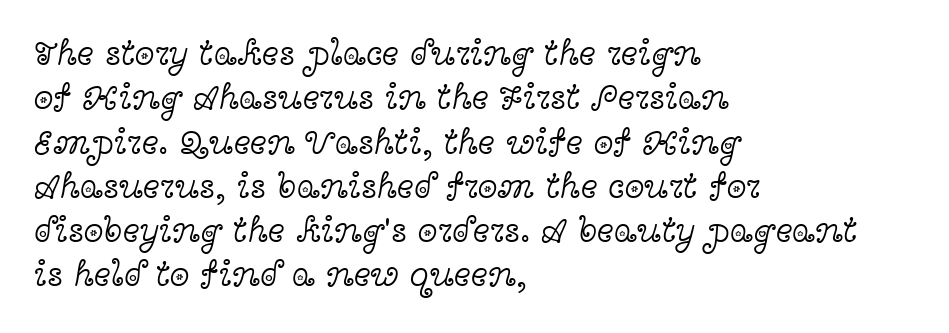
{"serif": "yes", "bold": "no", "weight": "light", "width": "wide", "x_height": "medium", "monospaced": "no", "underline": "no", "align": "left", "line_spacing_ratio": 1.23, "letter_spacing": "normal", "letter_spacing_em": 0.0, "glyph_px": 36}
